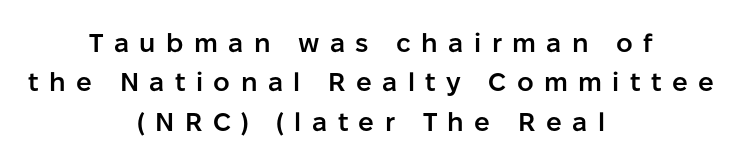
Casual observation: everything's sitting right in the middle. The rendering uses a semibold face; strokes are thickened but not to full bold. Students, observe: this is what conventionally led text looks like. Type without underlining. Italic? Not at all — the glyphs are vertical. In terms of letterspacing, this is a distinctly airy, spread setting.
